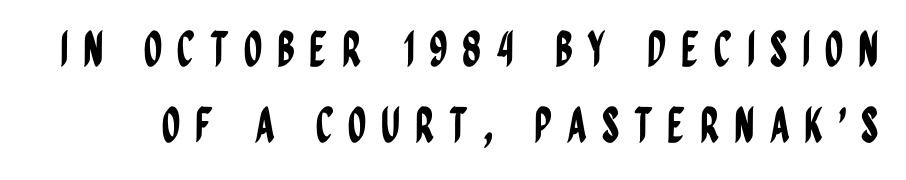
The image shows 48 px condensed sans-serif type, upright; set normal line spacing (1.59x), unusually wide letter spacing (+0.3 em), not underlined; low stroke contrast and a large x-height.
